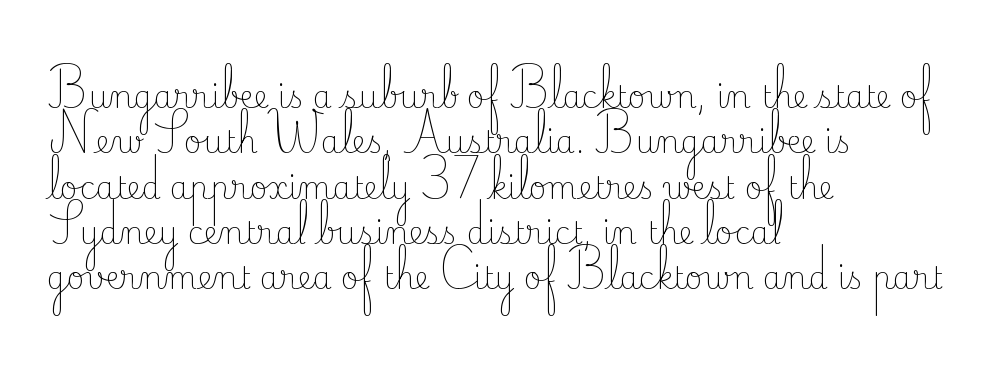
The image shows 31 px light serif type, upright; set left-aligned, normal line spacing (1.46x), normal letter spacing, not underlined; low stroke contrast and a small x-height.
